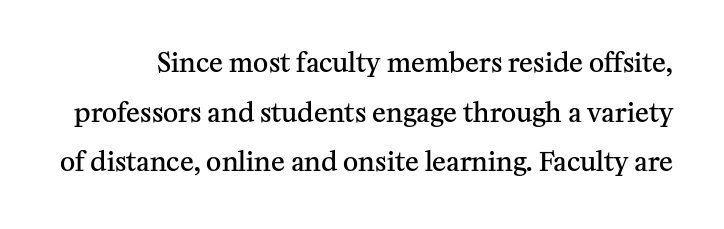
The image shows 26 px text type, upright; set loose line spacing (1.91x), normal letter spacing, not underlined.
